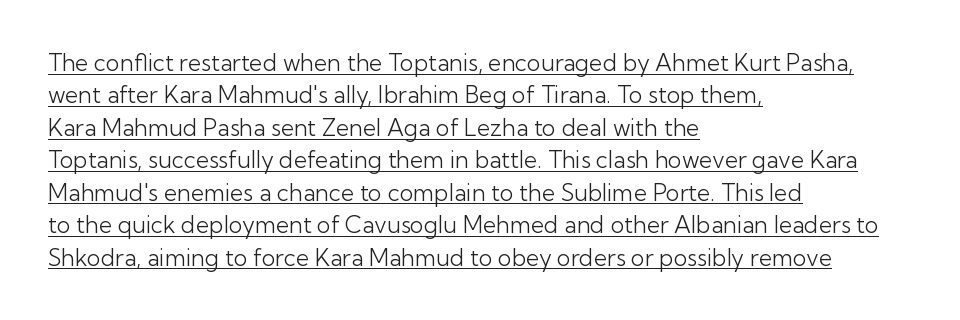
{"italic": "no", "bold": "no", "underline": "yes", "align": "left", "line_spacing": "normal", "line_spacing_ratio": 1.41, "letter_spacing": "normal", "letter_spacing_em": 0.0, "glyph_px": 23}
